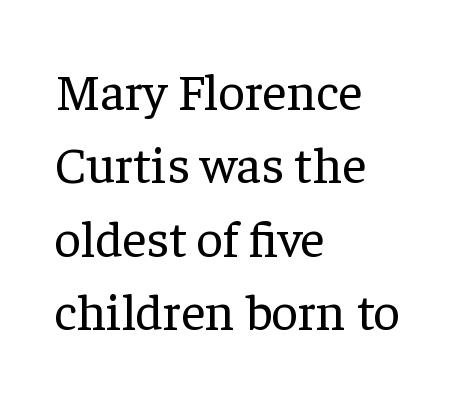
This sample uses an upright cut, with every glyph sitting square on the baseline. The space between consecutive lines is moderate. Does extra space separate the letters? No, they use regular spacing. Is this a fixed-width face? No — the glyphs have proportional, varying widths.
